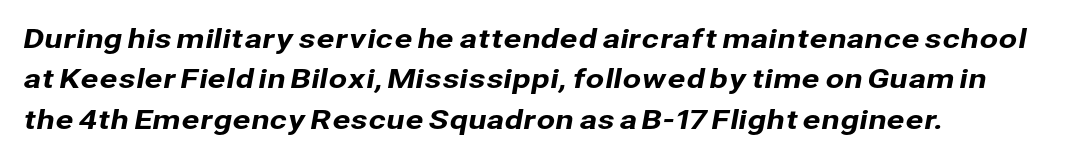
Q: Is the text underlined? A: No.
Q: How is the paragraph aligned? A: Left-aligned.
Q: Is the spacing between letters normal or unusually wide? A: Normal.
Q: Is the spacing between lines tight, normal or loose? A: Normal.
